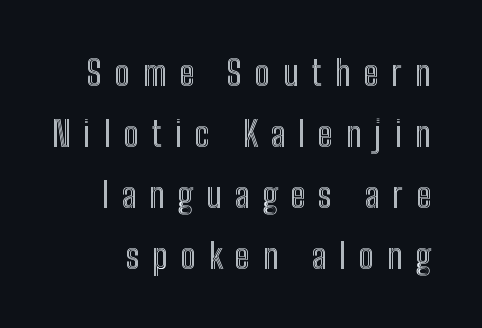
Q: Is the text italic (slanted)? A: No, it is upright.
Q: Is the text underlined? A: No.
Q: Is the spacing between letters normal or unusually wide? A: Unusually wide.
Q: Width (condensed, normal, or wide)? A: Condensed.
Q: x-height? A: Medium.
Q: Monospaced? A: No.
